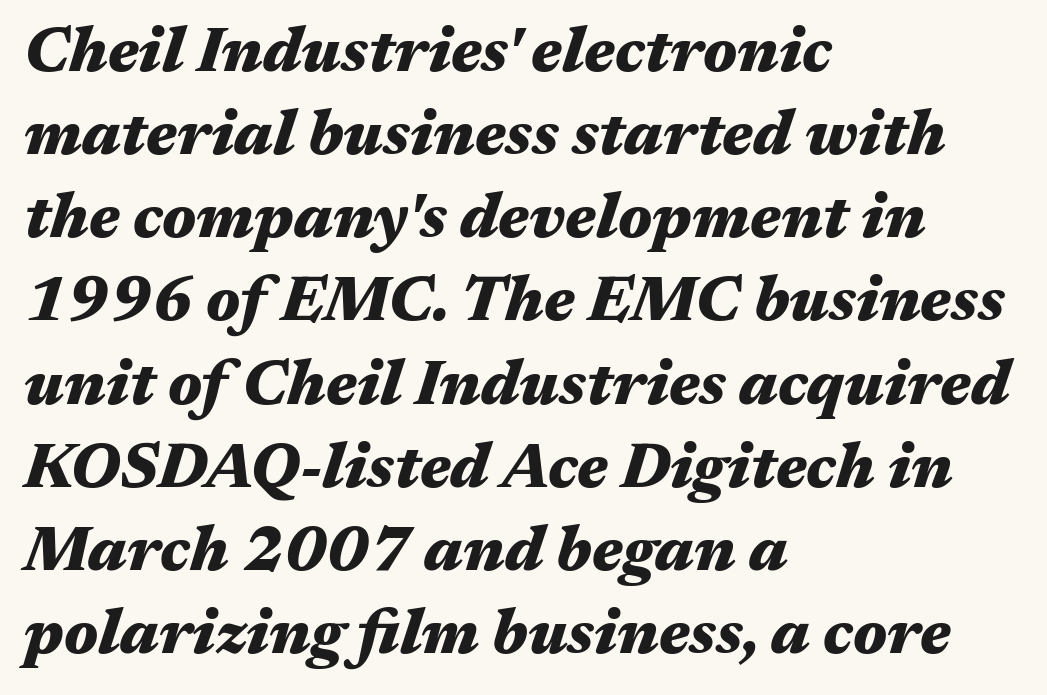
Q: Is the text bold? A: Yes.
Q: Is the text italic (slanted)? A: Yes, it leans right by about 17 degrees.
Q: Is the text underlined? A: No.
Q: How is the paragraph aligned? A: Left-aligned.
Q: Is the spacing between letters normal or unusually wide? A: Normal.
Q: Is the spacing between lines tight, normal or loose? A: Normal.
Q: Width (condensed, normal, or wide)? A: Wide.
Q: Stroke contrast? A: Medium.
Q: x-height? A: Medium.
Q: Monospaced? A: No.
